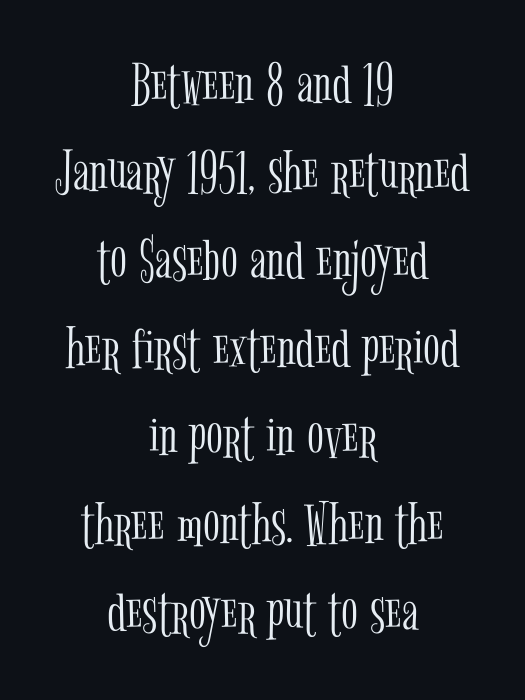
The image shows 62 px light, condensed serif type, upright; set centered, normal line spacing (1.42x), normal letter spacing, not underlined; low stroke contrast and a medium x-height.
